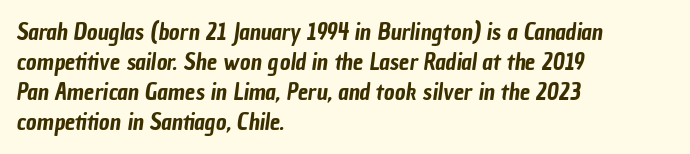
The image shows 23 px text type; set left-aligned, normal line spacing (1.3x), normal letter spacing, not underlined.
